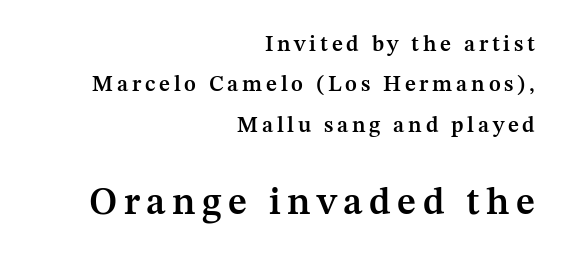
Q: Is the text bold? A: Semi-bold.
Q: Is the text italic (slanted)? A: No, it is upright.
Q: Is the typeface a serif or a sans-serif typeface? A: Serif.
Q: Is the text underlined? A: No.
Q: How is the paragraph aligned? A: Right-aligned.
Q: Which block of text is set in a larger size, the first (top) or the second (bottom)? A: The second (bottom) one.
Q: Width (condensed, normal, or wide)? A: Normal.
Q: Stroke contrast? A: Medium.
Q: x-height? A: Medium.
Q: Monospaced? A: No.
